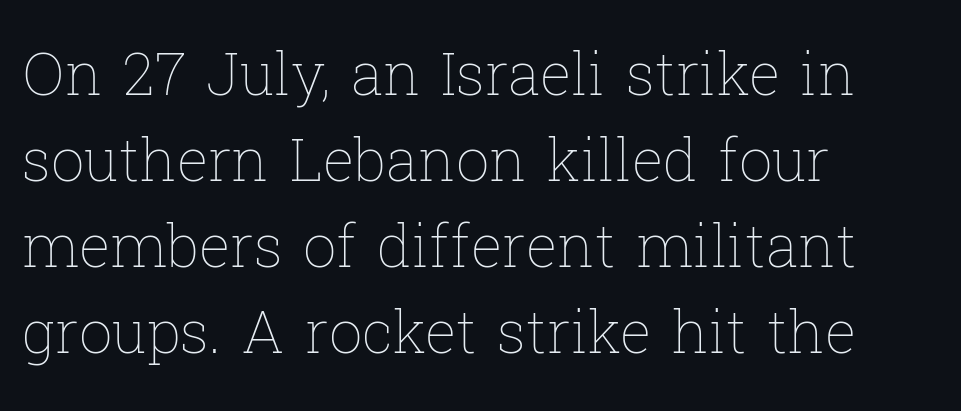
Caption: multi-line text, flush left, ragged right. Spacing between characters is what you'd get straight out of the box. A quiet, ordinary-to-light weight characterises the typeface. The glyphs are unaccompanied by any horizontal stroke below them. This sample has the flowing, uneven cadence of proportional lettering.
